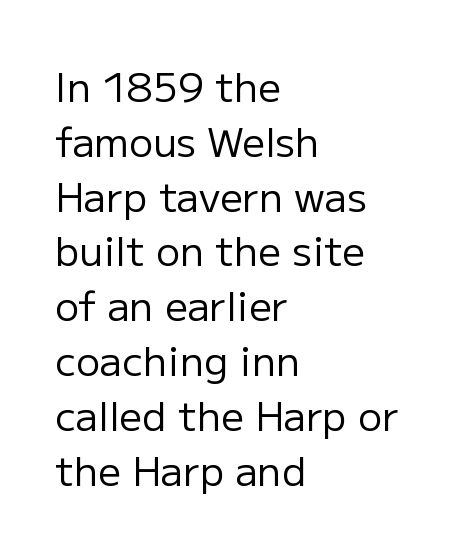
The image shows 40 px regular-weight sans-serif type, upright; set left-aligned, normal line spacing (1.37x), normal letter spacing, not underlined; low stroke contrast and a medium x-height.
